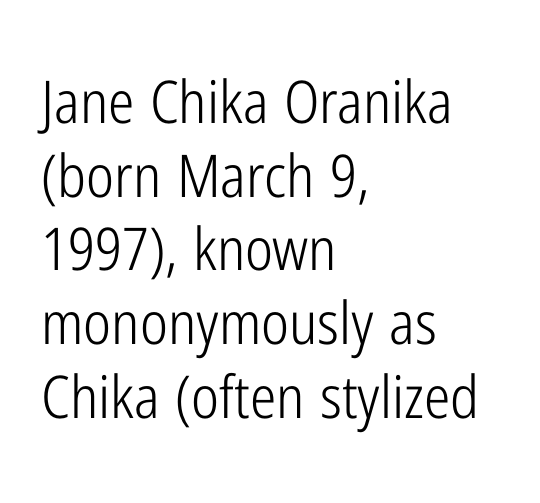
{"serif": "no", "italic": "no", "bold": "no", "weight": "light", "width": "condensed", "stroke_contrast": "low", "x_height": "medium", "monospaced": "no", "underline": "no", "align": "left", "line_spacing": "normal", "line_spacing_ratio": 1.25, "letter_spacing": "normal", "letter_spacing_em": 0.0, "glyph_px": 59}
